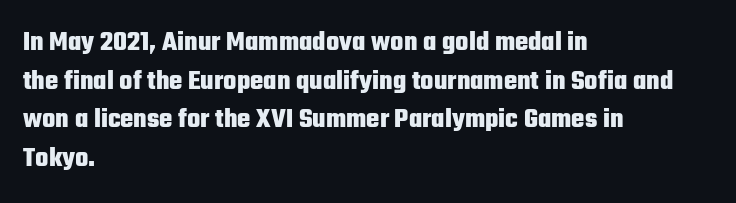
{"serif": "no", "italic": "no", "bold": "yes", "weight": "heavy", "width": "condensed", "stroke_contrast": "low", "x_height": "medium", "monospaced": "no", "underline": "no", "align": "left", "line_spacing": "normal", "line_spacing_ratio": 1.38, "letter_spacing": "normal", "letter_spacing_em": 0.0, "glyph_px": 28}
